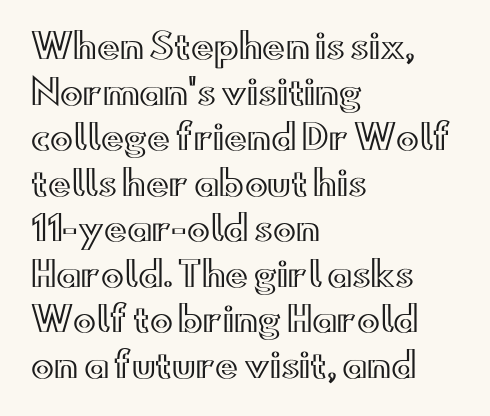
Where is the straight margin? On the left. Only glyphs here, with clear space below each row. A typesetter would call this proportional, since set widths differ per character. Regular leading.
